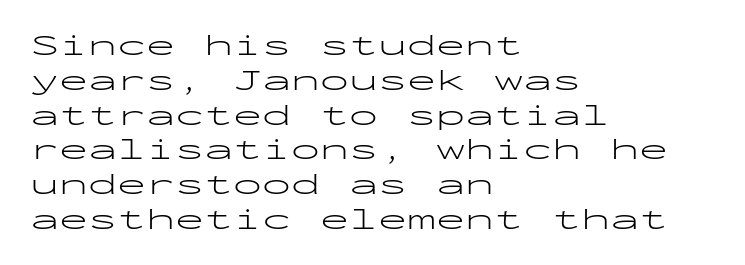
Every character here occupies the same horizontal width, giving the sample a typewriter-like rhythm. Line starts are locked; line ends wander. Nothing heavy about these letters — not bold at all. Does the type have serifs? No, each stem ends abruptly. The passage shown has conventional tracking throughout.
